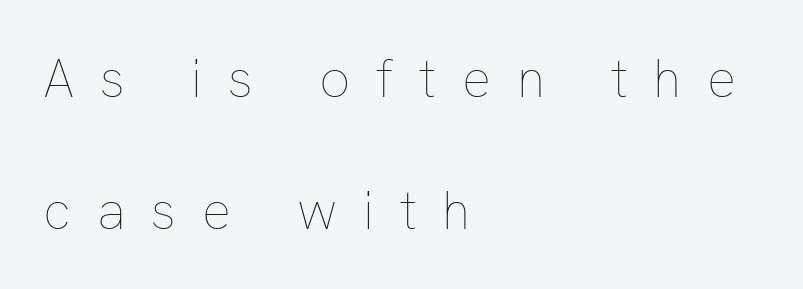
{"italic": "no", "bold": "no", "weight": "thin", "width": "normal", "stroke_contrast": "low", "x_height": "medium", "monospaced": "no", "underline": "no", "align": "left", "line_spacing": "loose", "line_spacing_ratio": 2.44, "letter_spacing": "wide", "letter_spacing_em": 0.48, "glyph_px": 54}
